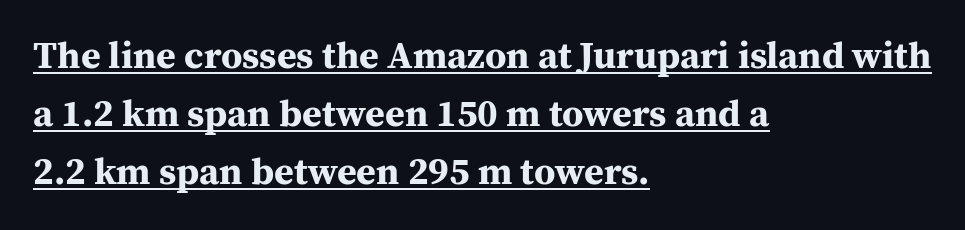
Q: Is the text bold? A: Yes.
Q: Is the text italic (slanted)? A: No, it is upright.
Q: Is the typeface a serif or a sans-serif typeface? A: Serif.
Q: Is the text underlined? A: Yes.
Q: How is the paragraph aligned? A: Left-aligned.
Q: Is the spacing between letters normal or unusually wide? A: Normal.
Q: Is the spacing between lines tight, normal or loose? A: Normal.
Q: Width (condensed, normal, or wide)? A: Normal.
Q: Stroke contrast? A: Medium.
Q: x-height? A: Medium.
Q: Monospaced? A: No.
